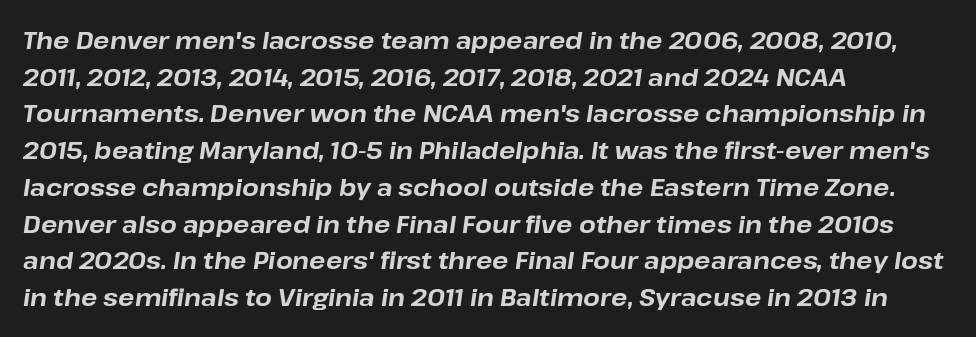
{"italic": "yes", "lean": "right", "slant_degrees": 8, "bold": "yes", "underline": "no", "align": "left", "line_spacing": "normal", "line_spacing_ratio": 1.53, "letter_spacing": "normal", "letter_spacing_em": 0.0, "glyph_px": 24}
